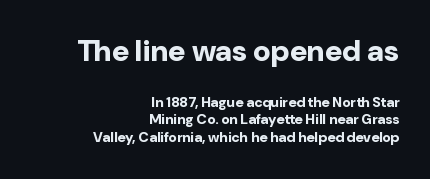
The image shows 30 px bold sans-serif type, upright; set right-aligned, normal line spacing (1.26x), normal letter spacing, not underlined; the first (top) block is 2.14x larger; low stroke contrast and a medium x-height.
